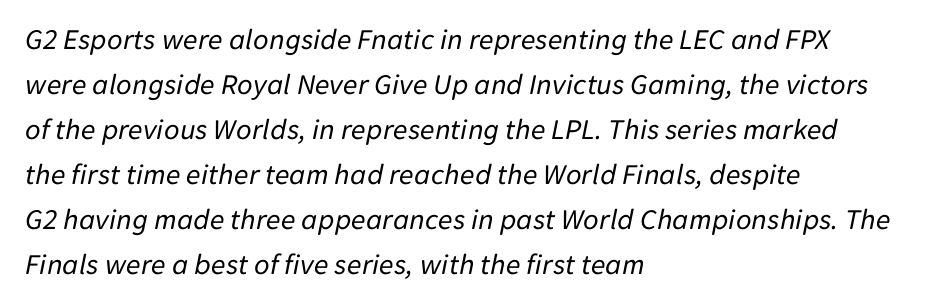
{"italic": "yes", "lean": "right", "slant_degrees": 11, "bold": "no", "weight": "regular", "width": "normal", "stroke_contrast": "low", "x_height": "medium", "monospaced": "no", "underline": "no", "align": "left", "line_spacing": "normal", "line_spacing_ratio": 1.5, "letter_spacing": "normal", "letter_spacing_em": 0.0, "glyph_px": 30}
